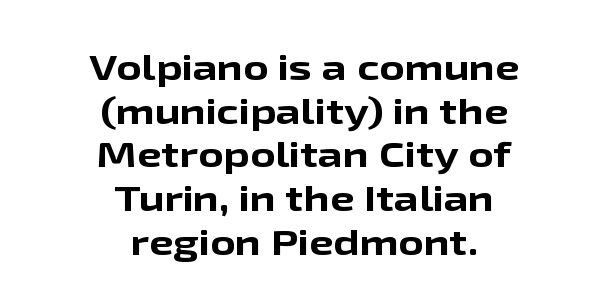
It's the straight-up-and-down kind of type. Thick stems and heavy bowls — unmistakably bold. You could not count columns in this text — the font is proportionally spaced. The lines sit at an ordinary, default distance from one another. The typeface chosen for these lines omits serifs.
